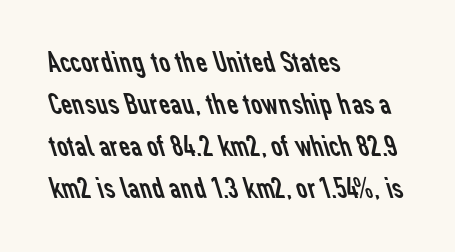
The image shows 31 px regular-weight sans-serif type; set left-aligned, normal line spacing (1.35x), normal letter spacing, not underlined; low stroke contrast and a medium x-height.
